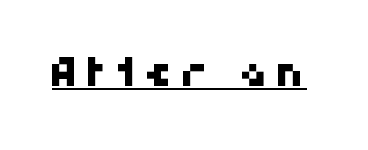
{"serif": "no", "width": "normal", "stroke_contrast": "high", "x_height": "medium", "monospaced": "no", "underline": "yes", "glyph_px": 40}
